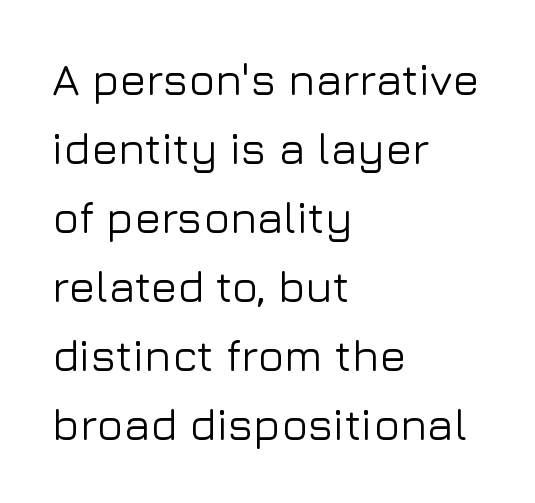
{"serif": "no", "italic": "no", "width": "normal", "stroke_contrast": "low", "x_height": "medium", "monospaced": "no", "underline": "no", "align": "left", "line_spacing": "normal", "line_spacing_ratio": 1.57, "letter_spacing": "normal", "letter_spacing_em": 0.0, "glyph_px": 44}
